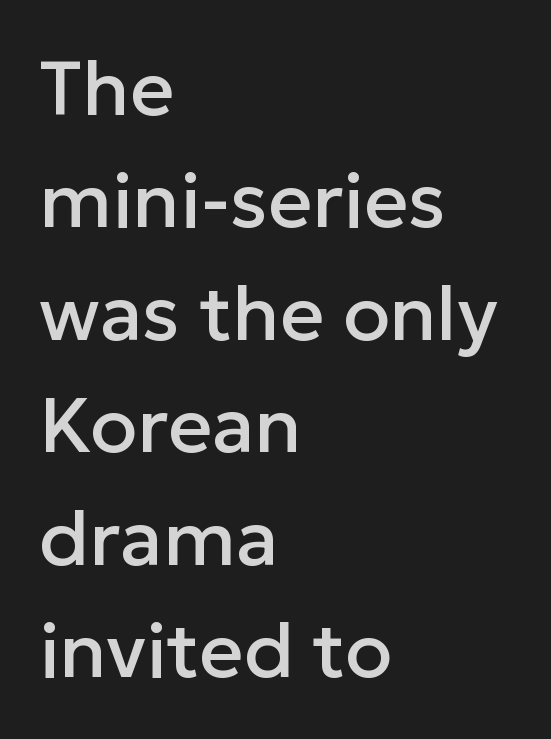
Q: Is the text italic (slanted)? A: No, it is upright.
Q: Is the typeface a serif or a sans-serif typeface? A: Sans-serif.
Q: Is the text underlined? A: No.
Q: How is the paragraph aligned? A: Left-aligned.
Q: Is the spacing between letters normal or unusually wide? A: Normal.
Q: Is the spacing between lines tight, normal or loose? A: Normal.
Q: Width (condensed, normal, or wide)? A: Normal.
Q: Stroke contrast? A: Low.
Q: x-height? A: Medium.
Q: Monospaced? A: No.
